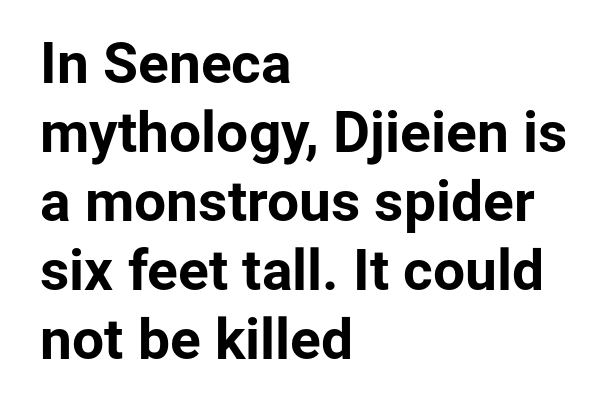
The letters stand straight up with perfectly vertical stems. Alignment: flush left. Is the letter spacing exaggerated? No — it looks like the ordinary default. The typesetting leans heavy: a genuine bold. The strip under each line holds only bare page. Proportional: the letters do not fall into vertical columns.
